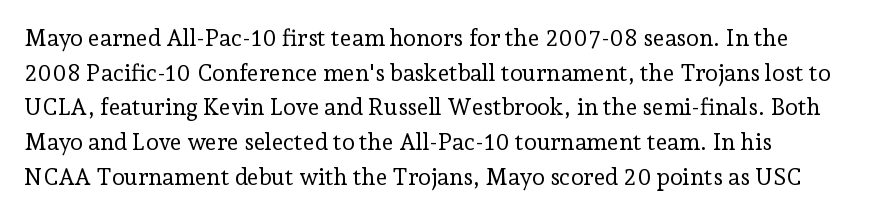
The image shows 23 px text type, upright; set left-aligned, normal line spacing (1.51x), normal letter spacing, not underlined.
